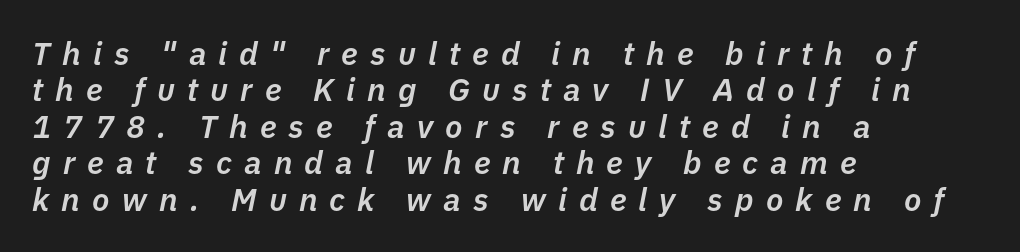
Q: Is the text bold? A: Semi-bold.
Q: Is the text italic (slanted)? A: Yes, it leans right by about 11 degrees.
Q: Is the text underlined? A: No.
Q: How is the paragraph aligned? A: Left-aligned.
Q: Is the spacing between letters normal or unusually wide? A: Unusually wide.
Q: Is the spacing between lines tight, normal or loose? A: Tight.
Q: Width (condensed, normal, or wide)? A: Normal.
Q: Stroke contrast? A: Low.
Q: x-height? A: Medium.
Q: Monospaced? A: No.
